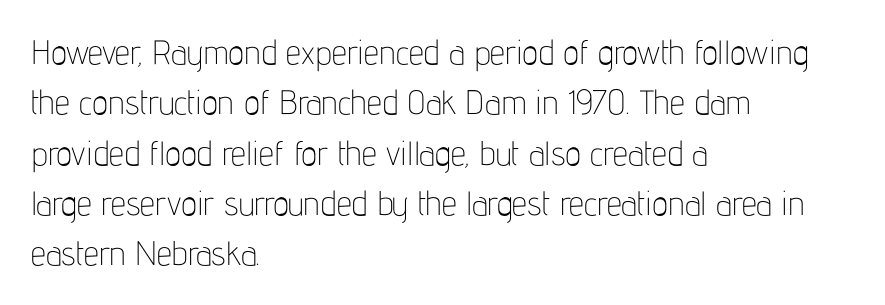
Q: Is the text bold? A: No.
Q: Is the text italic (slanted)? A: No, it is upright.
Q: Is the typeface a serif or a sans-serif typeface? A: Sans-serif.
Q: Is the text underlined? A: No.
Q: How is the paragraph aligned? A: Left-aligned.
Q: Is the spacing between letters normal or unusually wide? A: Normal.
Q: Is the spacing between lines tight, normal or loose? A: Normal.
Q: Width (condensed, normal, or wide)? A: Condensed.
Q: Stroke contrast? A: Low.
Q: x-height? A: Medium.
Q: Monospaced? A: No.
